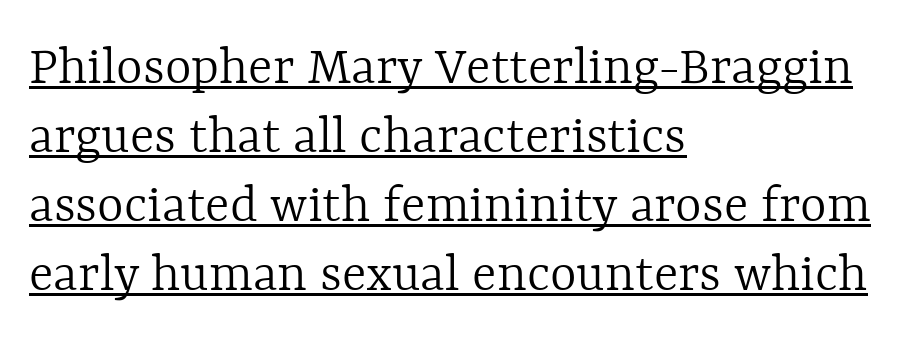
{"italic": "no", "bold": "no", "weight": "light", "width": "normal", "x_height": "medium", "monospaced": "no", "underline": "yes", "align": "left", "line_spacing_ratio": 1.21, "letter_spacing": "normal", "letter_spacing_em": 0.0, "glyph_px": 57}
